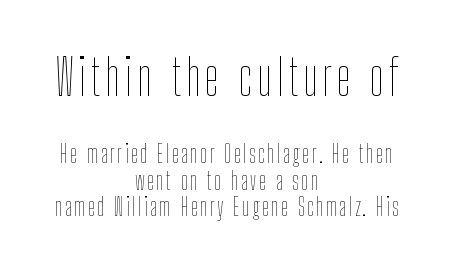
Q: Is the text bold? A: No.
Q: Is the text italic (slanted)? A: No, it is upright.
Q: Is the text underlined? A: No.
Q: How is the paragraph aligned? A: Centered.
Q: Is the spacing between lines tight, normal or loose? A: Tight.
Q: Which block of text is set in a larger size, the first (top) or the second (bottom)? A: The first (top) one.
Q: Width (condensed, normal, or wide)? A: Condensed.
Q: Stroke contrast? A: Low.
Q: x-height? A: Medium.
Q: Monospaced? A: No.
